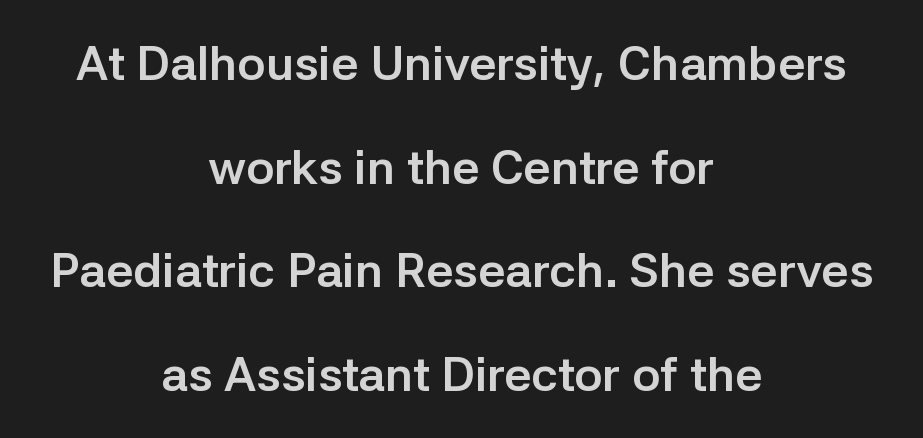
Q: Is the text bold? A: Yes.
Q: Is the text italic (slanted)? A: No, it is upright.
Q: Is the typeface a serif or a sans-serif typeface? A: Sans-serif.
Q: Is the text underlined? A: No.
Q: How is the paragraph aligned? A: Centered.
Q: Is the spacing between letters normal or unusually wide? A: Normal.
Q: Is the spacing between lines tight, normal or loose? A: Loose.
Q: Width (condensed, normal, or wide)? A: Normal.
Q: Stroke contrast? A: Low.
Q: x-height? A: Medium.
Q: Monospaced? A: No.
